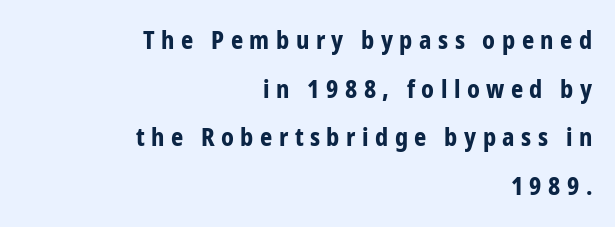
{"italic": "no", "bold": "yes", "underline": "no", "align": "right", "line_spacing": "loose", "line_spacing_ratio": 2.03, "letter_spacing": "wide", "letter_spacing_em": 0.27, "glyph_px": 24}
